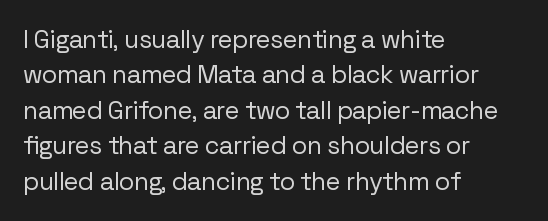
{"italic": "no", "bold": "no", "underline": "no", "align": "left", "line_spacing": "normal", "line_spacing_ratio": 1.42, "letter_spacing": "normal", "letter_spacing_em": 0.0, "glyph_px": 25}
